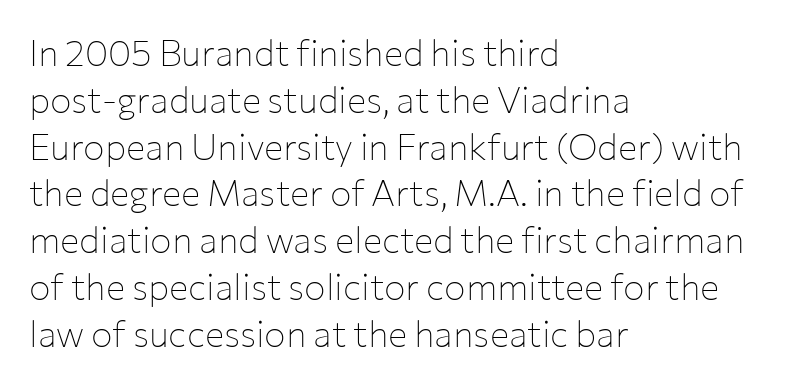
{"serif": "no", "italic": "no", "bold": "no", "weight": "thin", "width": "normal", "stroke_contrast": "low", "x_height": "medium", "monospaced": "no", "underline": "no", "align": "left", "line_spacing": "normal", "line_spacing_ratio": 1.3, "letter_spacing": "normal", "letter_spacing_em": 0.0, "glyph_px": 36}
